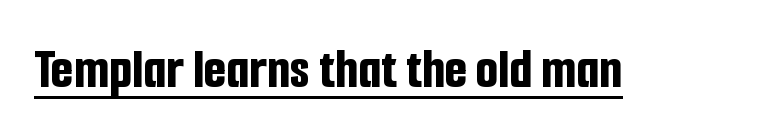
Q: Is the text bold? A: Yes.
Q: Is the text italic (slanted)? A: No, it is upright.
Q: Is the typeface a serif or a sans-serif typeface? A: Sans-serif.
Q: Is the text underlined? A: Yes.
Q: Is the spacing between letters normal or unusually wide? A: Normal.
Q: Width (condensed, normal, or wide)? A: Condensed.
Q: Stroke contrast? A: Low.
Q: x-height? A: Medium.
Q: Monospaced? A: No.
